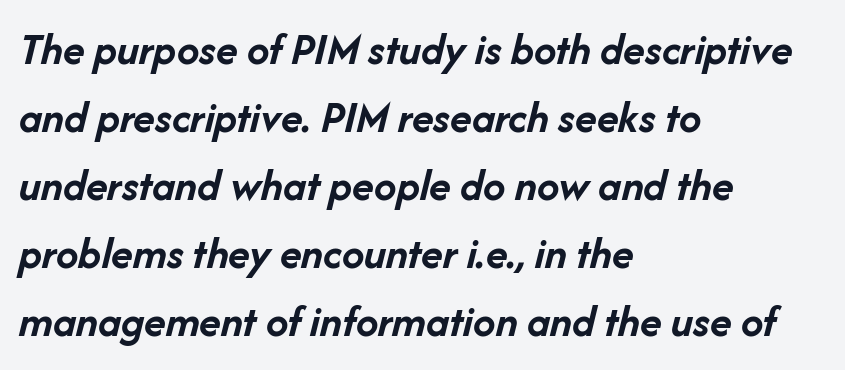
Q: Is the text bold? A: Yes.
Q: Is the text italic (slanted)? A: Yes, it leans right by about 14 degrees.
Q: Is the text underlined? A: No.
Q: How is the paragraph aligned? A: Left-aligned.
Q: Is the spacing between letters normal or unusually wide? A: Normal.
Q: Is the spacing between lines tight, normal or loose? A: Normal.
Q: Width (condensed, normal, or wide)? A: Normal.
Q: Stroke contrast? A: Low.
Q: x-height? A: Medium.
Q: Monospaced? A: No.
